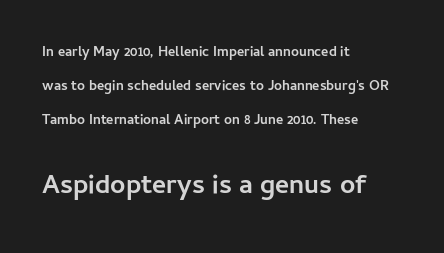
Q: Is the text bold? A: Yes.
Q: Is the text italic (slanted)? A: No, it is upright.
Q: Is the text underlined? A: No.
Q: How is the paragraph aligned? A: Left-aligned.
Q: Is the spacing between letters normal or unusually wide? A: Normal.
Q: Is the spacing between lines tight, normal or loose? A: Loose.
Q: Which block of text is set in a larger size, the first (top) or the second (bottom)? A: The second (bottom) one.
